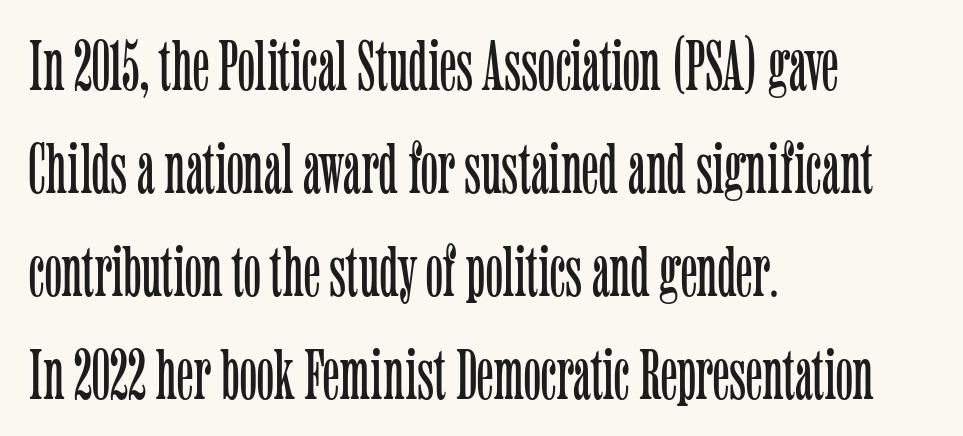
Each letter keeps its own natural width here, so spacing adapts to shape. A typesetter would label this face a serif. The font is comparable to plain body text, perhaps lighter. Anything drawn beneath the words? Only blank space.
